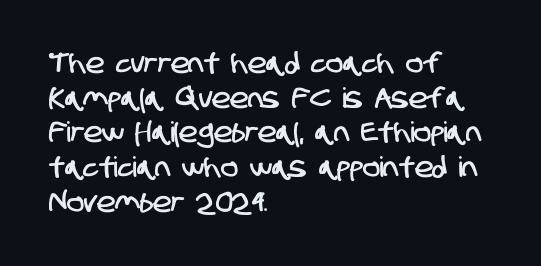
Leftover space on each line is placed entirely after the last word. You could not count columns in this text — the font is proportionally spaced. Between one letter and the next there's only the usual sliver of space. Check where the strokes stop: nothing finishes them off — pure sans. Plain, unruled lines of type.
